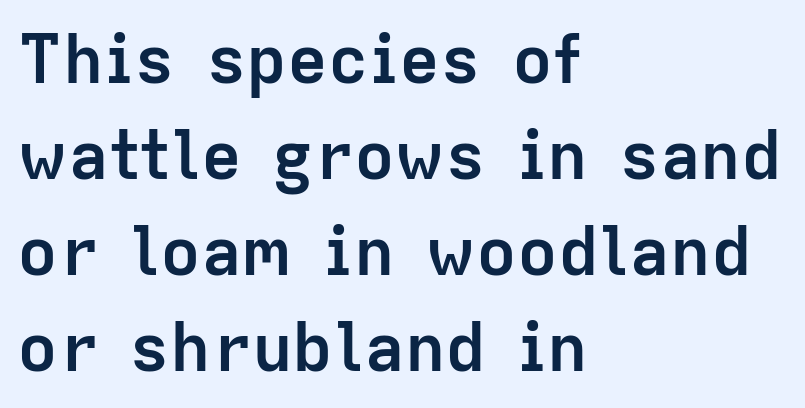
The image shows 68 px semibold sans-serif type, upright; set left-aligned, normal line spacing (1.41x), normal letter spacing, not underlined; low stroke contrast and a medium x-height.
